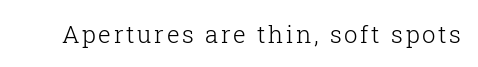
Only glyphs here, with clear space below each row. Posture: upright roman. The font is comparable to plain body text, perhaps lighter.
